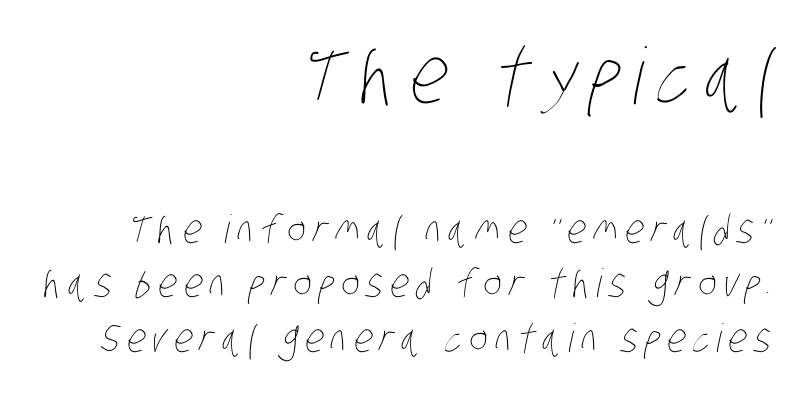
{"bold": "no", "weight": "thin", "width": "condensed", "stroke_contrast": "low", "x_height": "large", "monospaced": "no", "underline": "no", "align": "right", "line_spacing": "normal", "line_spacing_ratio": 1.4, "larger_block": "first", "size_ratio": 2.0, "glyph_px": 78}
